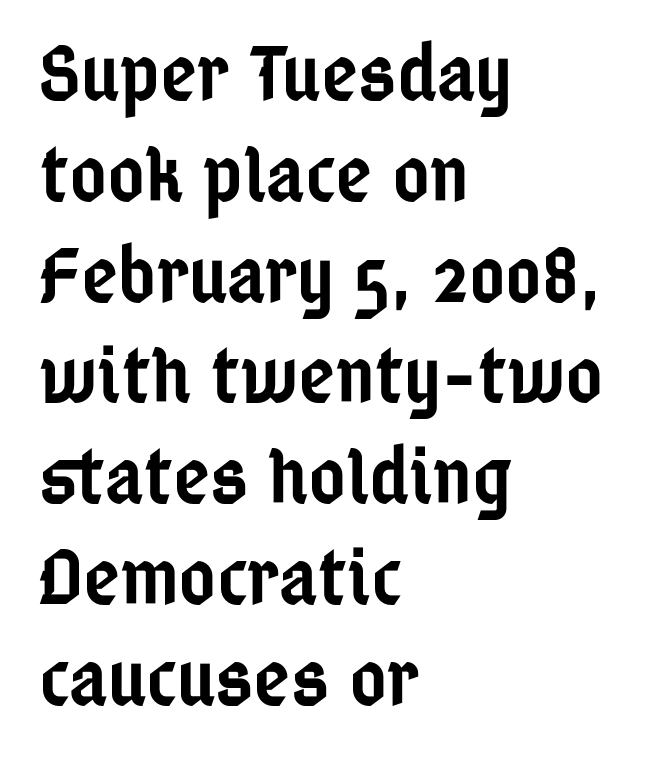
{"serif": "no", "italic": "no", "bold": "semi", "weight": "semibold", "width": "condensed", "stroke_contrast": "low", "x_height": "medium", "monospaced": "no", "underline": "no", "align": "left", "line_spacing": "normal", "line_spacing_ratio": 1.26, "letter_spacing": "normal", "letter_spacing_em": 0.0, "glyph_px": 80}
